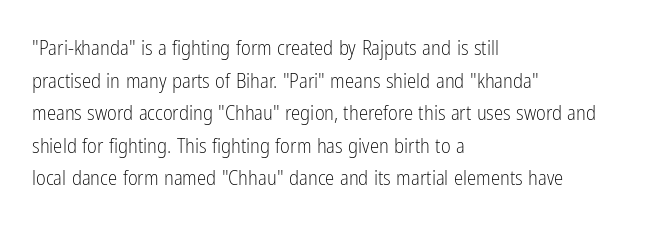
{"italic": "no", "bold": "no", "underline": "no", "align": "left", "line_spacing": "normal", "line_spacing_ratio": 1.55, "letter_spacing": "normal", "letter_spacing_em": 0.0, "glyph_px": 21}
